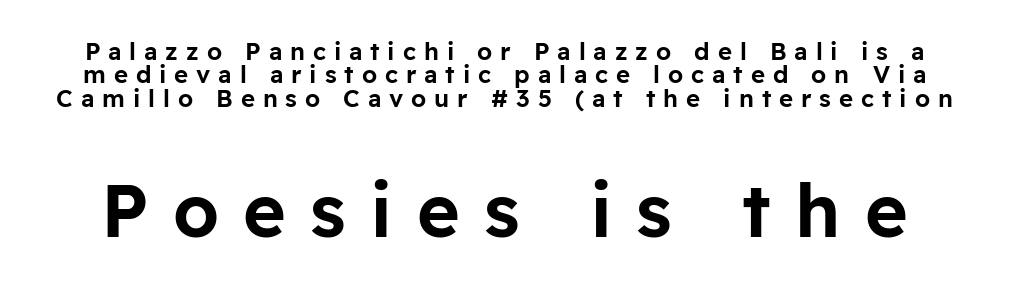
The image shows 73 px sans-serif type, upright; set tight line spacing (0.97x), unusually wide letter spacing (+0.33 em), not underlined; the second (bottom) block is 3.04x larger; low stroke contrast and a medium x-height.
